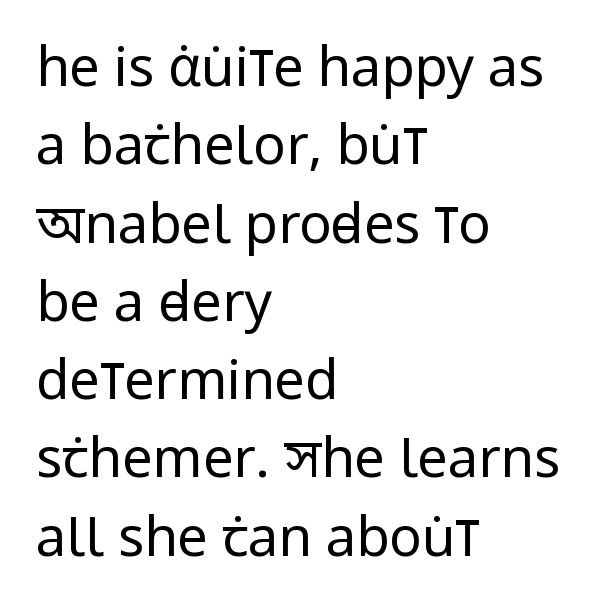
Note the varied advance widths — an 'i' is clearly narrower than an 'm'. The axis of the letterforms is exactly vertical. The tracking reads as untouched default to a designer's eye. The typesetter chose a ragged-right arrangement here. Summary of weight: not heavy and not bold. The rendering shows plain stroke endings on the letterforms — a sans-serif design.
